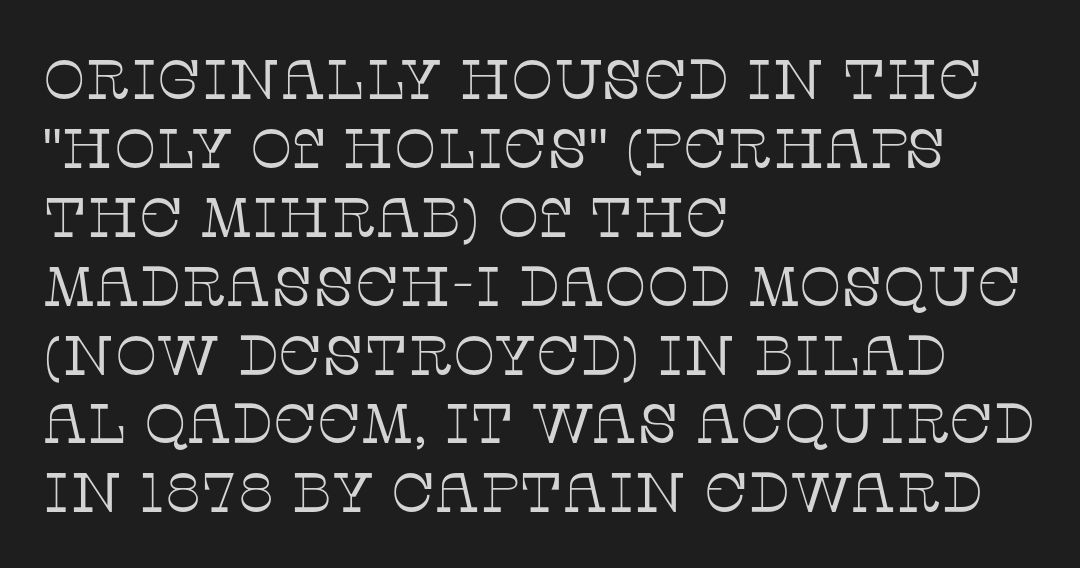
{"serif": "yes", "italic": "no", "bold": "no", "weight": "thin", "width": "normal", "stroke_contrast": "low", "x_height": "large", "monospaced": "no", "underline": "no", "align": "left", "line_spacing_ratio": 1.23, "letter_spacing": "normal", "letter_spacing_em": 0.0, "glyph_px": 56}
